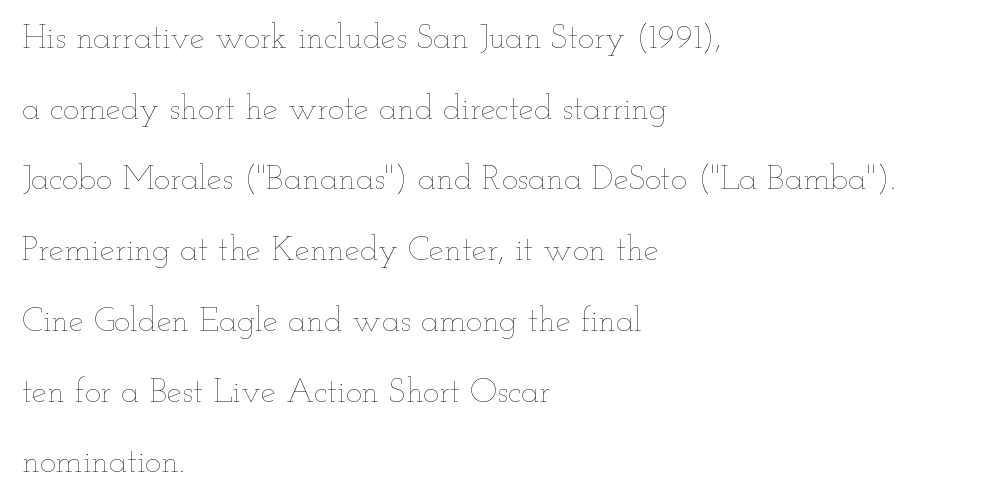
The passage shown has conventional tracking throughout. The gap between lines stays unmarked. Each new line begins a long way beneath the previous one. Proportional: the letters do not fall into vertical columns. Nope, not italic — everything's standing straight.
